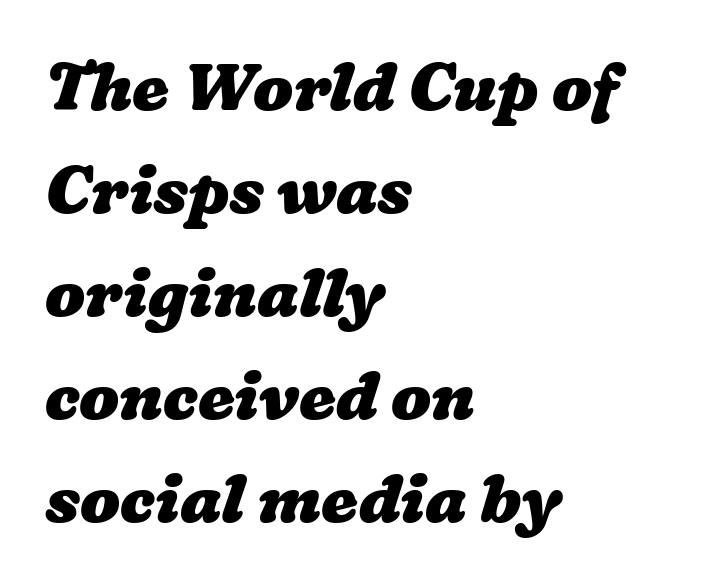
The image shows 66 px heavy, wide type; set left-aligned, normal line spacing (1.56x), normal letter spacing, not underlined; low stroke contrast and a medium x-height.
